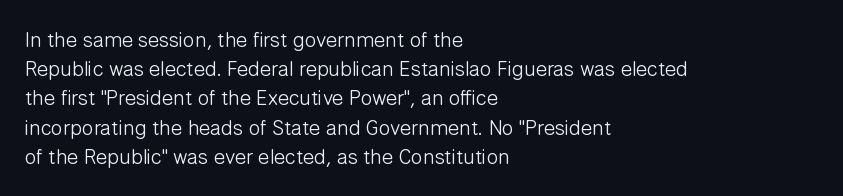
The image shows 21 px text type, upright; set left-aligned, normal line spacing (1.39x), normal letter spacing, not underlined.
